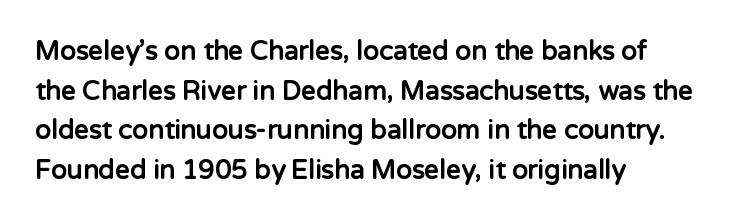
Q: Is the text bold? A: Yes.
Q: Is the text italic (slanted)? A: No, it is upright.
Q: Is the text underlined? A: No.
Q: How is the paragraph aligned? A: Left-aligned.
Q: Is the spacing between letters normal or unusually wide? A: Normal.
Q: Is the spacing between lines tight, normal or loose? A: Normal.
